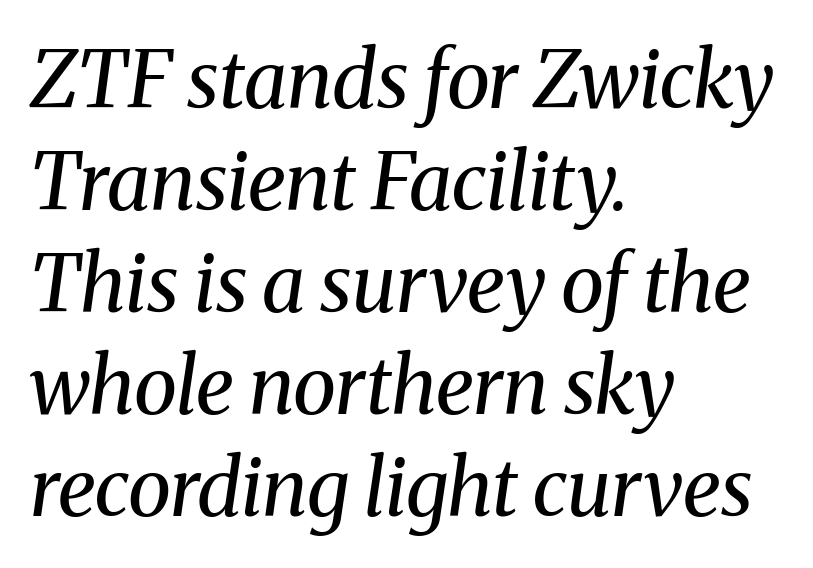
A bare baseline throughout the passage. A typesetter would call this zero additional tracking. Where is the straight margin? On the left. Serif or sans? Serif — the stroke terminals have little feet. The glyphs look as if they've been sheared to an angle. Nothing heavy about these letters — not bold at all.
